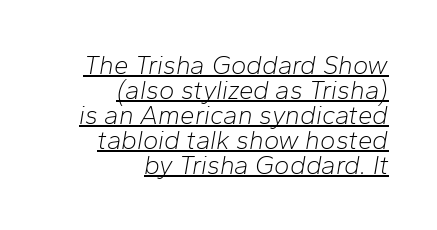
A typesetter would call this leading minimal, almost set solid. Ink coverage per letter is moderate at most. Casual observation: everything's shoved over to the right. Notice how the stems are inclined rather than vertical — that's the hallmark of italics.
